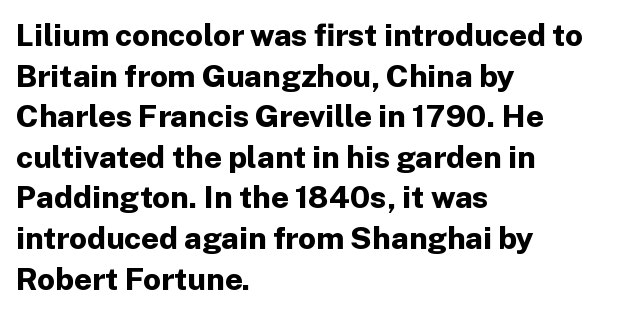
The image shows 31 px bold sans-serif type, upright; set left-aligned, normal line spacing (1.31x), normal letter spacing, not underlined; low stroke contrast and a medium x-height.
